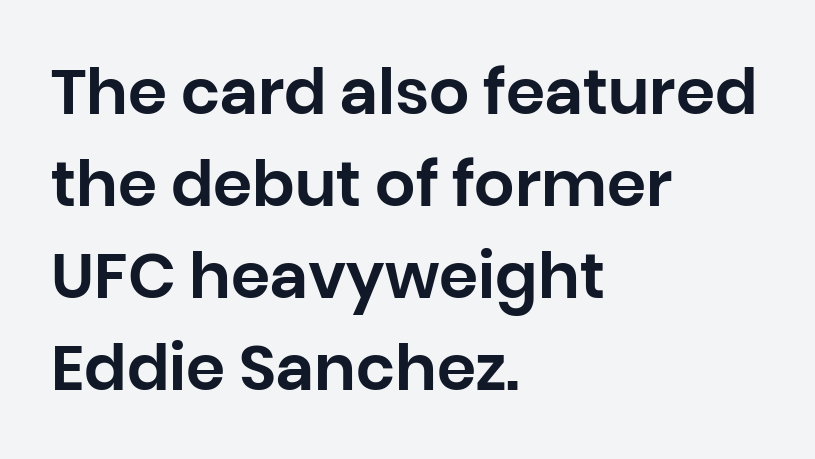
The rendering keeps characters at their native spacing. The setting favours the left margin, as ordinary paragraphs usually do. The string is rendered with underlining switched off. The specimen reads as upright at a glance. Leading: standard. Does the type have serifs? No, each stem ends abruptly.
